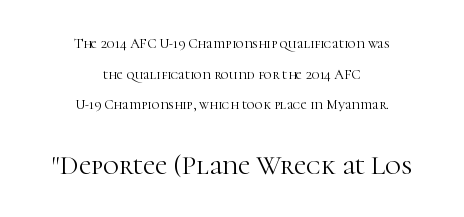
Vertically, the passage feels expansive, rows floating well apart. Stem width sits at or under what a default text font uses. The zone under the glyphs is completely vacant. No extra tracking has been applied to these lines. The passage shown begins with its smaller block and ends with its larger one. The lettering stays uniformly vertical, giving the passage a roman look.
